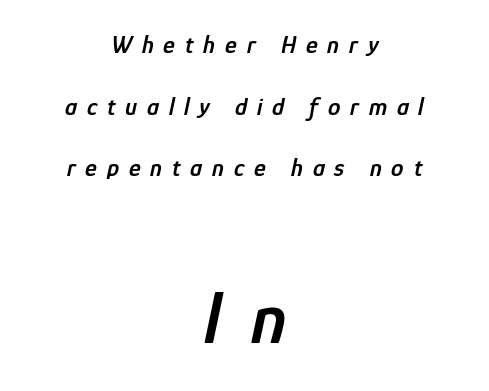
The image shows 75 px semibold, condensed type, italic (leaning right); set centered, loose line spacing (2.47x), unusually wide letter spacing (+0.39 em), not underlined; the second (bottom) block is 3.0x larger; low stroke contrast and a medium x-height.
